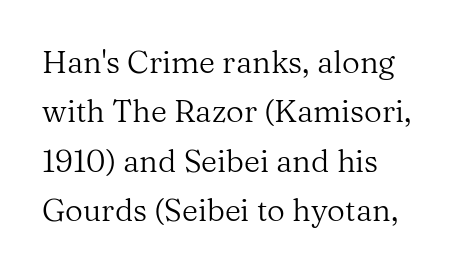
The image shows 31 px regular-weight serif type, upright; set left-aligned, normal line spacing (1.59x), normal letter spacing, not underlined; medium stroke contrast and a medium x-height.
